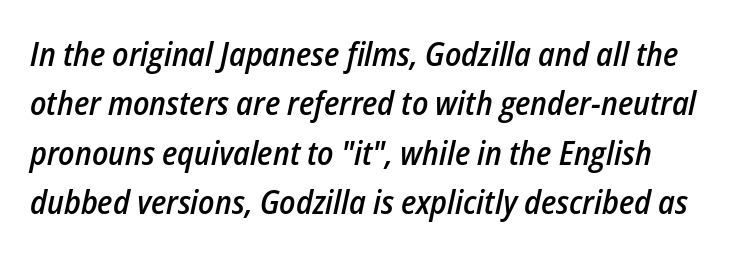
No word sits above an underline. Does the leading feel generous? No, just average. Stroke thickness is moderately raised; the sample reads as semibold. Italic: yes, the glyphs are oblique. Letter spacing: default.
